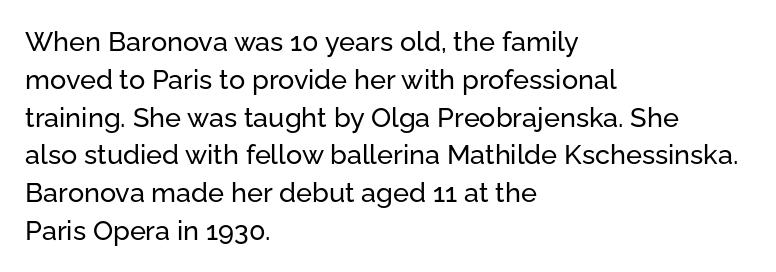
{"italic": "no", "underline": "no", "align": "left", "line_spacing": "normal", "line_spacing_ratio": 1.4, "letter_spacing": "normal", "letter_spacing_em": 0.0, "glyph_px": 27}
